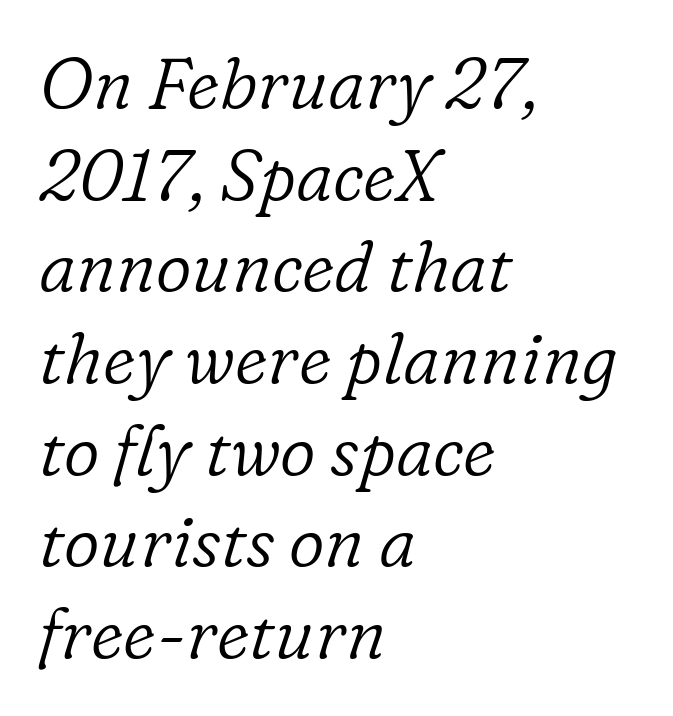
Q: Is the text bold? A: No.
Q: Is the text italic (slanted)? A: Yes, it leans right by about 16 degrees.
Q: Is the typeface a serif or a sans-serif typeface? A: Serif.
Q: Is the text underlined? A: No.
Q: How is the paragraph aligned? A: Left-aligned.
Q: Is the spacing between letters normal or unusually wide? A: Normal.
Q: Is the spacing between lines tight, normal or loose? A: Normal.
Q: Width (condensed, normal, or wide)? A: Normal.
Q: Stroke contrast? A: Low.
Q: x-height? A: Medium.
Q: Monospaced? A: No.
